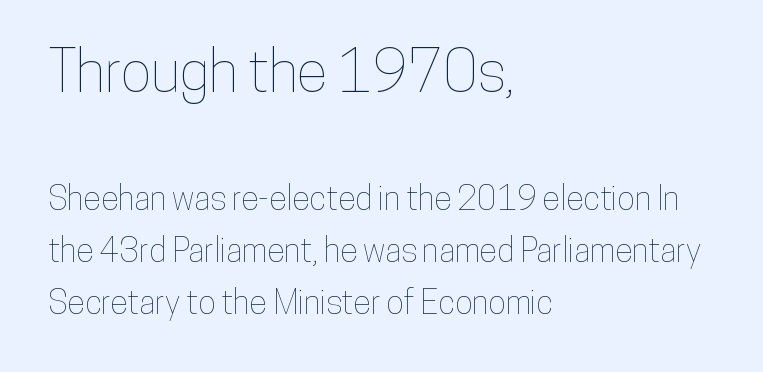
{"italic": "no", "width": "condensed", "stroke_contrast": "low", "x_height": "medium", "monospaced": "no", "underline": "no", "align": "left", "line_spacing": "normal", "line_spacing_ratio": 1.57, "letter_spacing": "normal", "letter_spacing_em": 0.0, "larger_block": "first", "size_ratio": 1.76, "glyph_px": 58}
